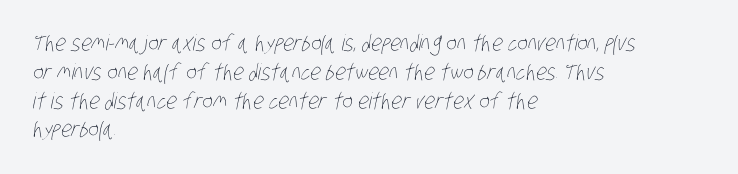
The image shows 22 px text type; set left-aligned, normal line spacing (1.31x), normal letter spacing, not underlined.
